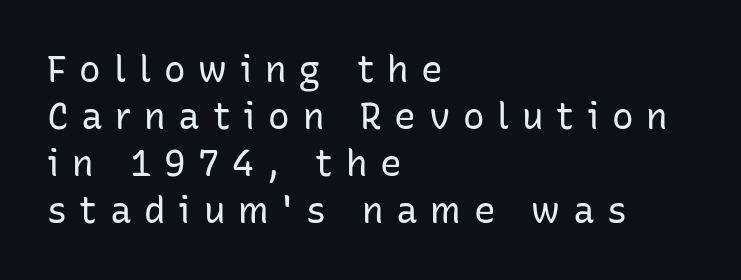
Observe the absence of serifs on each vertical stroke in this sample. Display-style spreading of the glyphs; the letterfit is very open. This sample has the flowing, uneven cadence of proportional lettering. Check under the words: just untouched page.
